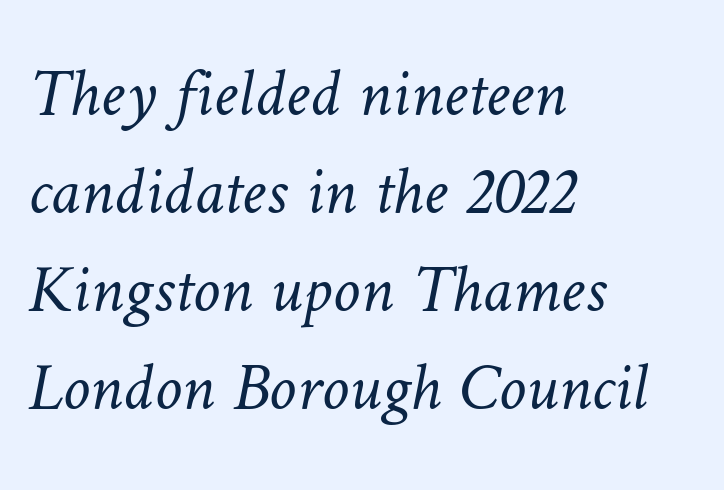
{"bold": "no", "weight": "light", "width": "normal", "stroke_contrast": "low", "x_height": "medium", "monospaced": "no", "underline": "no", "align": "left", "line_spacing": "normal", "line_spacing_ratio": 1.42, "letter_spacing": "normal", "letter_spacing_em": 0.0, "glyph_px": 69}
